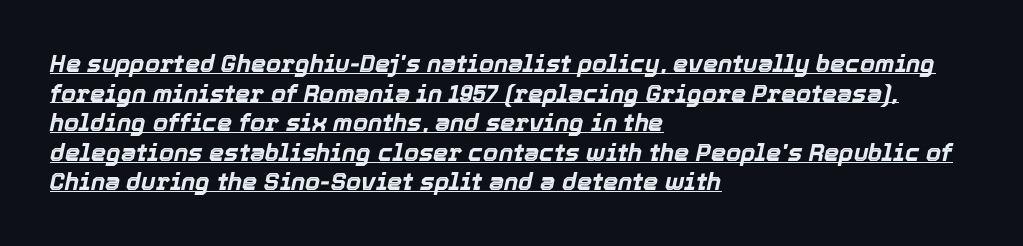
{"italic": "yes", "lean": "right", "slant_degrees": 12, "bold": "yes", "underline": "yes", "align": "left", "line_spacing_ratio": 1.23, "letter_spacing": "normal", "letter_spacing_em": 0.0, "glyph_px": 24}
